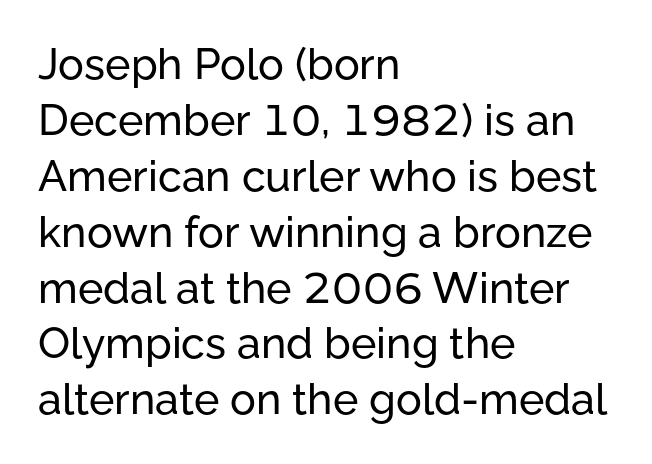
The image shows 43 px sans-serif type, upright; set left-aligned, normal line spacing (1.3x), normal letter spacing, not underlined; low stroke contrast and a medium x-height.
